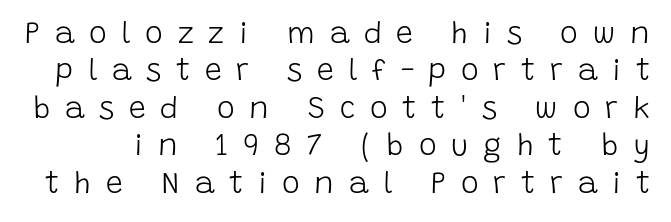
The image shows 30 px light sans-serif type, upright; set normal line spacing (1.25x), unusually wide letter spacing (+0.49 em), not underlined; low stroke contrast and a large x-height.
